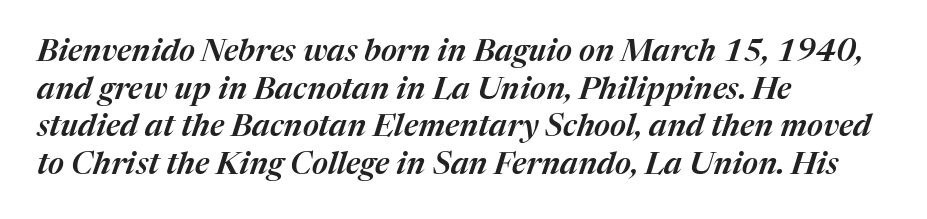
The image shows 31 px text type, italic (leaning right); set left-aligned, line spacing 1.21x, normal letter spacing, not underlined; medium stroke contrast and a medium x-height.
